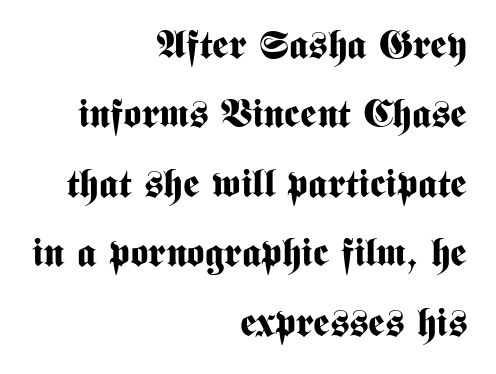
{"serif": "no", "italic": "no", "bold": "yes", "weight": "bold", "width": "condensed", "stroke_contrast": "medium", "x_height": "medium", "monospaced": "no", "underline": "no", "align": "right", "line_spacing_ratio": 1.78, "letter_spacing": "normal", "letter_spacing_em": 0.0, "glyph_px": 39}
